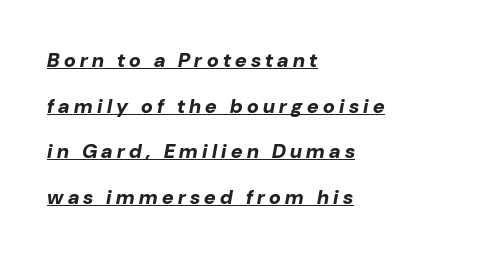
Line beginnings align vertically; line endings do not. Descenders here cross a horizontal rule under the line. Emphasis by weight is at full strength: bold. This block would shrink considerably if given ordinary leading; it's expanded now.
